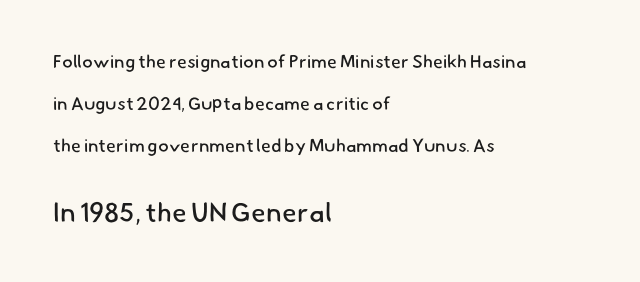
The image shows 27 px text type; set left-aligned, loose line spacing (2.33x), normal letter spacing, not underlined; the second (bottom) block is 1.5x larger.
